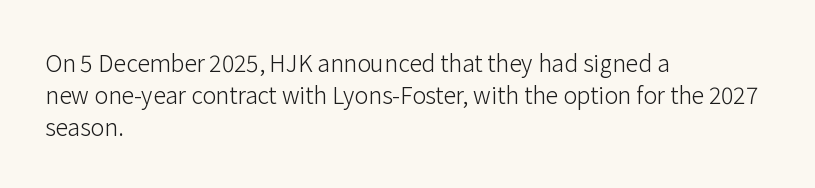
{"italic": "no", "bold": "no", "underline": "no", "align": "left", "line_spacing": "normal", "line_spacing_ratio": 1.39, "letter_spacing": "normal", "letter_spacing_em": 0.0, "glyph_px": 23}
